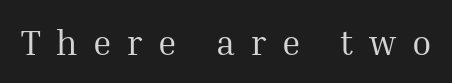
{"serif": "yes", "italic": "no", "bold": "no", "weight": "regular", "width": "normal", "stroke_contrast": "medium", "x_height": "medium", "monospaced": "no", "underline": "no", "letter_spacing": "wide", "letter_spacing_em": 0.45, "glyph_px": 35}
